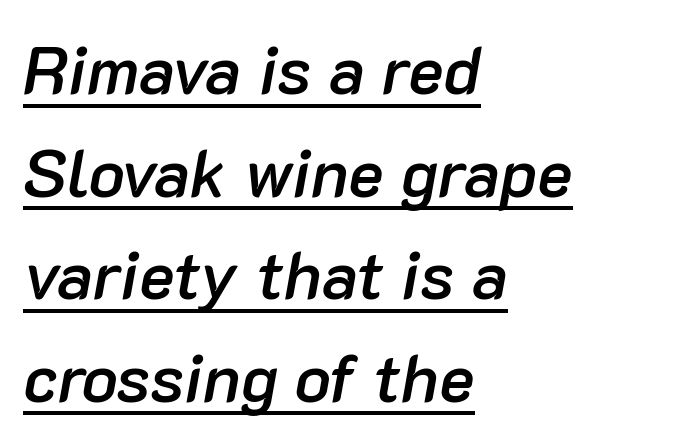
Q: Is the text bold? A: Semi-bold.
Q: Is the text italic (slanted)? A: Yes, it leans right by about 10 degrees.
Q: Is the text underlined? A: Yes.
Q: How is the paragraph aligned? A: Left-aligned.
Q: Is the spacing between letters normal or unusually wide? A: Normal.
Q: Is the spacing between lines tight, normal or loose? A: Normal.
Q: Width (condensed, normal, or wide)? A: Normal.
Q: Stroke contrast? A: Low.
Q: x-height? A: Medium.
Q: Monospaced? A: No.
